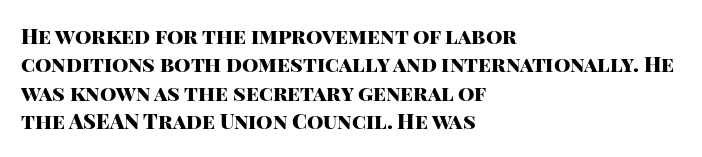
{"italic": "no", "bold": "yes", "underline": "no", "align": "left", "line_spacing": "normal", "line_spacing_ratio": 1.35, "letter_spacing": "normal", "letter_spacing_em": 0.0, "glyph_px": 21}
